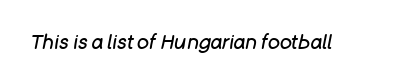
{"italic": "yes", "lean": "right", "slant_degrees": 11, "bold": "no", "underline": "no", "letter_spacing": "normal", "letter_spacing_em": 0.0, "glyph_px": 20}
